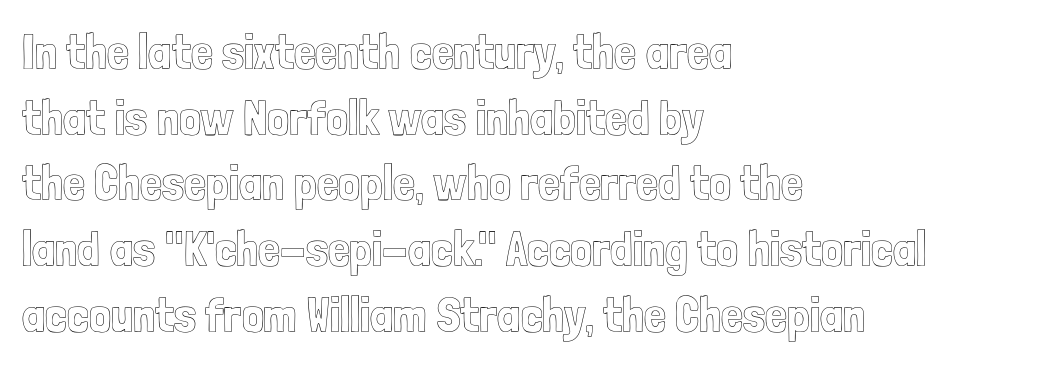
Leading matches the norm, producing a regular column. Unmarked baselines from the first word to the last. Leftover space on each line is placed entirely after the last word. The passage shown has conventional tracking throughout. Vertical strokes here are truly vertical.
